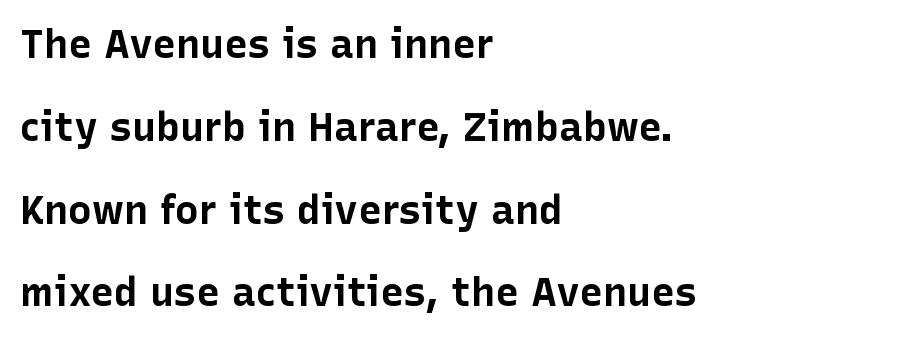
Q: Is the text bold? A: Yes.
Q: Is the text italic (slanted)? A: No, it is upright.
Q: Is the typeface a serif or a sans-serif typeface? A: Sans-serif.
Q: Is the text underlined? A: No.
Q: How is the paragraph aligned? A: Left-aligned.
Q: Is the spacing between letters normal or unusually wide? A: Normal.
Q: Is the spacing between lines tight, normal or loose? A: Loose.
Q: Width (condensed, normal, or wide)? A: Normal.
Q: Stroke contrast? A: Low.
Q: x-height? A: Medium.
Q: Monospaced? A: No.
